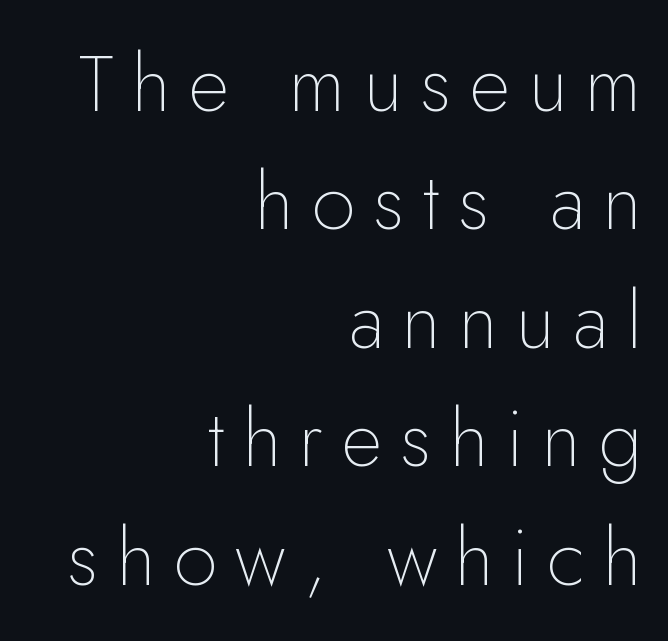
{"serif": "no", "italic": "no", "bold": "no", "weight": "thin", "width": "normal", "stroke_contrast": "low", "x_height": "small", "monospaced": "no", "underline": "no", "align": "right", "line_spacing": "normal", "line_spacing_ratio": 1.5, "letter_spacing": "wide", "letter_spacing_em": 0.23, "glyph_px": 79}
